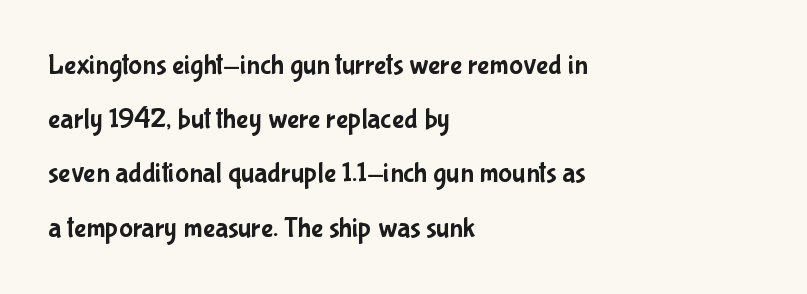
Q: Is the text italic (slanted)? A: No, it is upright.
Q: Is the typeface a serif or a sans-serif typeface? A: Sans-serif.
Q: Is the text underlined? A: No.
Q: How is the paragraph aligned? A: Left-aligned.
Q: Is the spacing between letters normal or unusually wide? A: Normal.
Q: Width (condensed, normal, or wide)? A: Condensed.
Q: Stroke contrast? A: Low.
Q: x-height? A: Medium.
Q: Monospaced? A: No.
